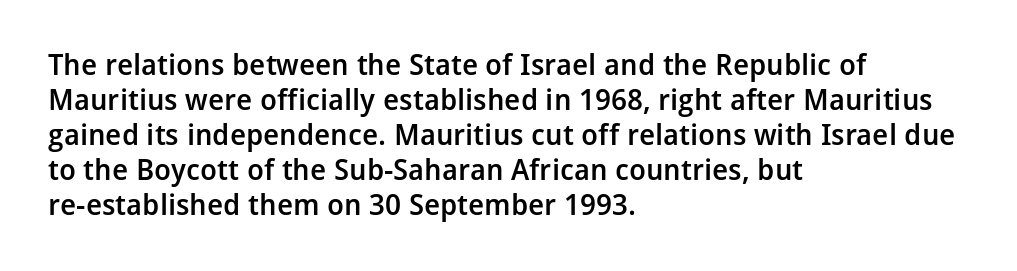
{"serif": "no", "italic": "no", "bold": "semi", "weight": "semibold", "width": "normal", "stroke_contrast": "low", "x_height": "medium", "monospaced": "no", "underline": "no", "align": "left", "line_spacing_ratio": 1.21, "letter_spacing": "normal", "letter_spacing_em": 0.0, "glyph_px": 29}
